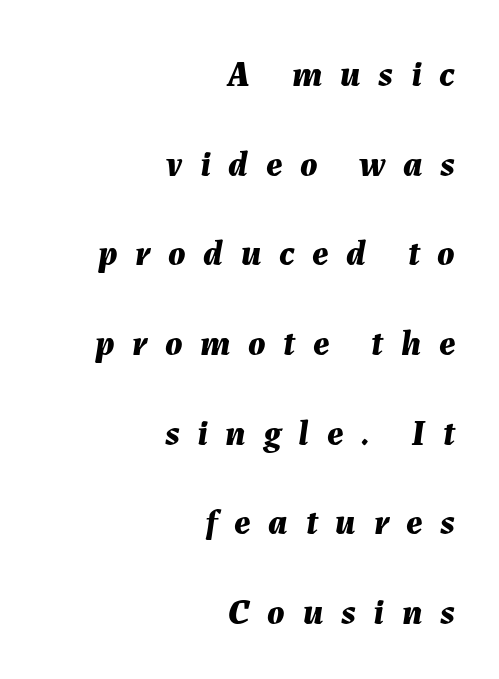
Rendered with sloped, italic letterforms. The passage shown has open, widely tracked lettering throughout. The paragraph has a hard right edge and a soft left edge. The font is running at its bold setting. Widely set lines give the paragraph a tall, airy silhouette.
